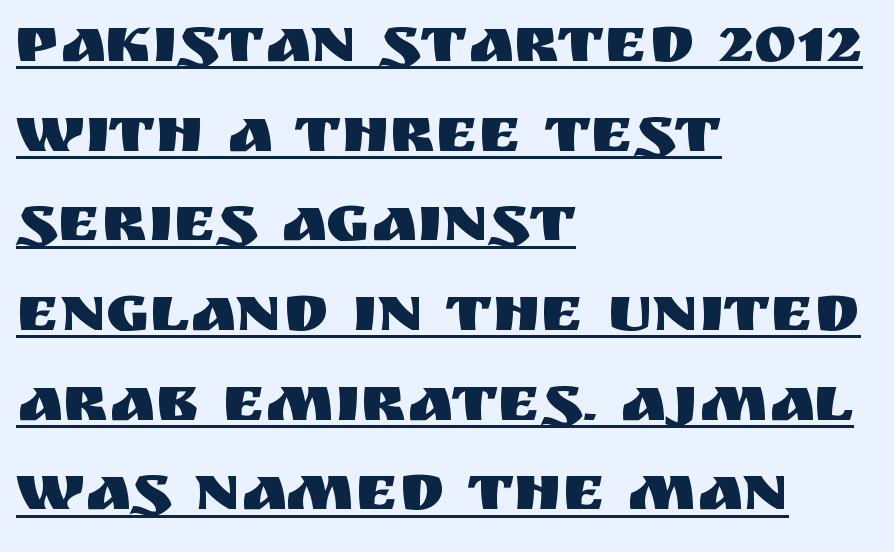
The image shows 65 px sans-serif type, upright; set left-aligned, normal line spacing (1.38x), normal letter spacing, underlined; medium stroke contrast and a large x-height.
